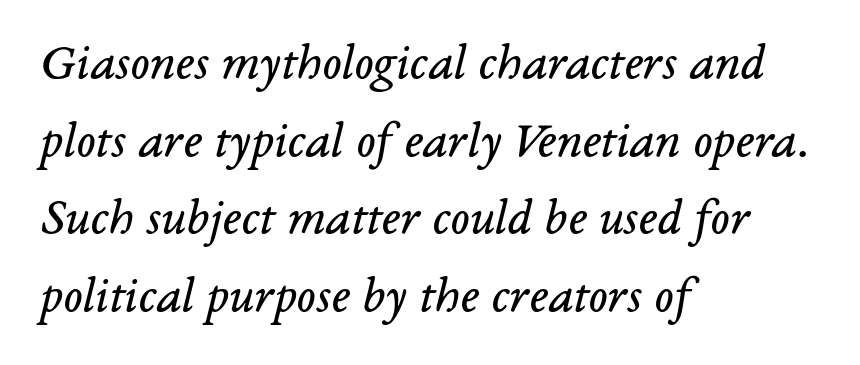
{"serif": "yes", "italic": "yes", "lean": "right", "slant_degrees": 14, "bold": "no", "weight": "regular", "width": "normal", "stroke_contrast": "low", "x_height": "medium", "monospaced": "no", "underline": "no", "align": "left", "line_spacing": "normal", "line_spacing_ratio": 1.52, "letter_spacing": "normal", "letter_spacing_em": 0.0, "glyph_px": 51}
